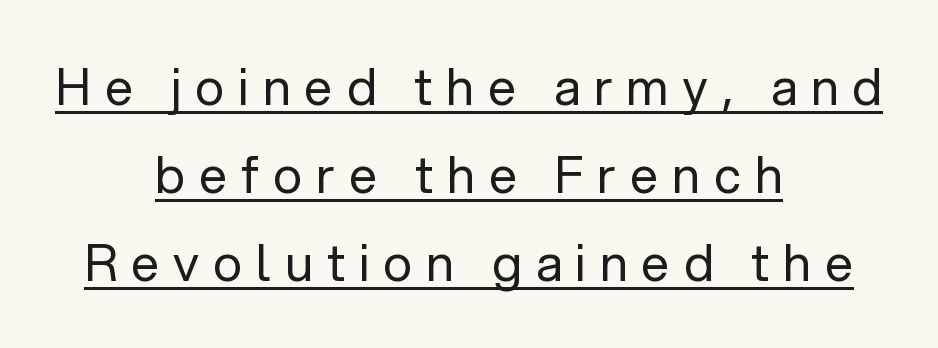
{"serif": "no", "italic": "no", "bold": "no", "weight": "regular", "width": "normal", "stroke_contrast": "low", "x_height": "medium", "monospaced": "no", "underline": "yes", "align": "center", "line_spacing_ratio": 1.76, "letter_spacing": "wide", "letter_spacing_em": 0.28, "glyph_px": 50}
